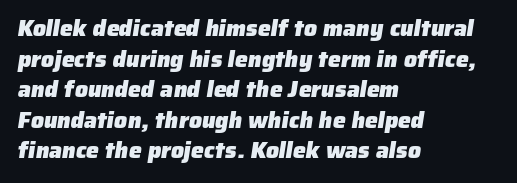
The image shows 23 px bold type; set left-aligned, normal line spacing (1.33x), normal letter spacing, not underlined.
